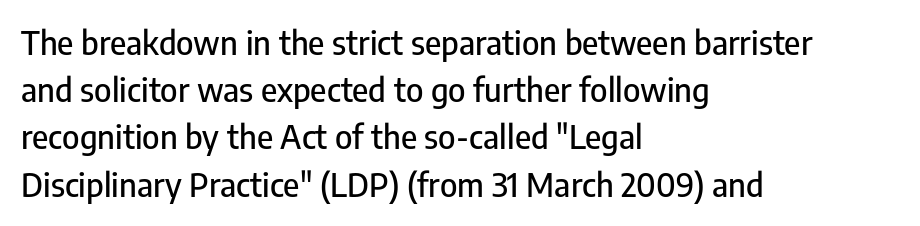
{"serif": "no", "italic": "no", "width": "condensed", "stroke_contrast": "low", "x_height": "medium", "monospaced": "no", "underline": "no", "align": "left", "line_spacing": "normal", "line_spacing_ratio": 1.43, "letter_spacing": "normal", "letter_spacing_em": 0.0, "glyph_px": 33}
